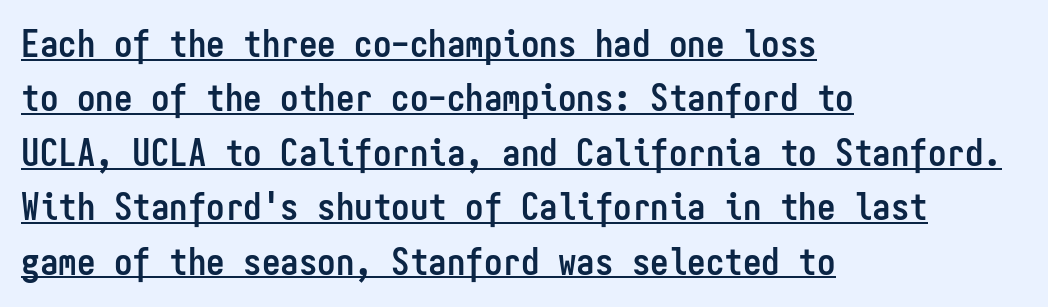
Where is the straight margin? On the left. If you drew a line through each stem, it would be perfectly vertical. The gaps between neighbouring characters are ordinary and unremarkable. A typesetter would label this face a sans. This sample carries an underscore along the baseline area.
